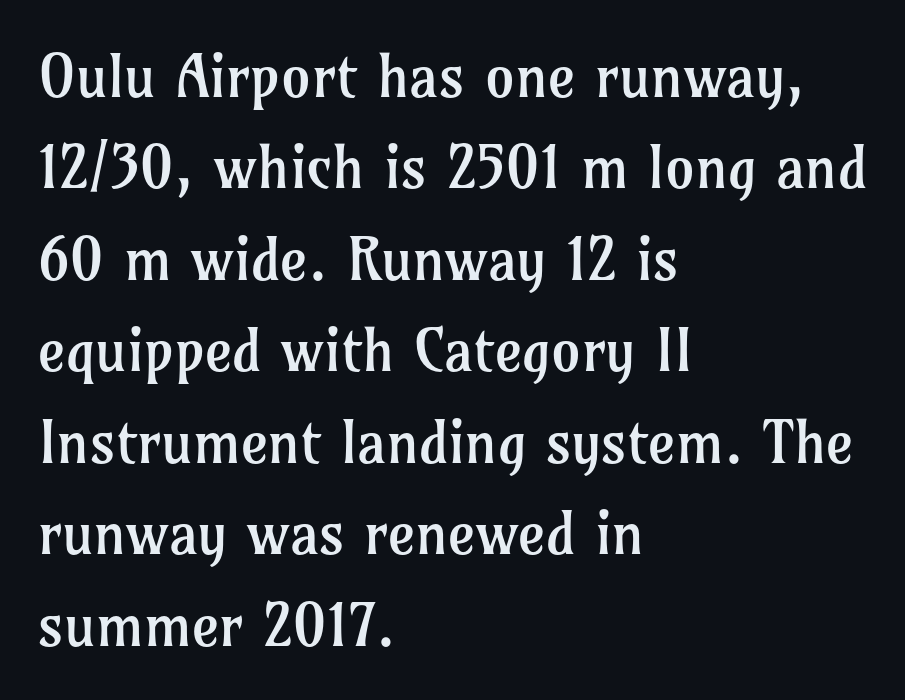
Q: Is the text bold? A: No.
Q: Is the text italic (slanted)? A: No, it is upright.
Q: Is the typeface a serif or a sans-serif typeface? A: Serif.
Q: Is the text underlined? A: No.
Q: How is the paragraph aligned? A: Left-aligned.
Q: Is the spacing between letters normal or unusually wide? A: Normal.
Q: Is the spacing between lines tight, normal or loose? A: Normal.
Q: Width (condensed, normal, or wide)? A: Normal.
Q: Stroke contrast? A: Low.
Q: x-height? A: Medium.
Q: Monospaced? A: No.
